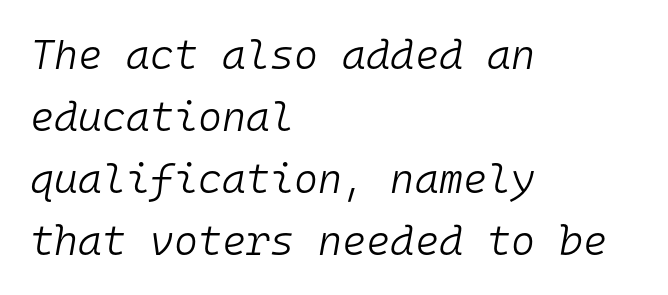
The face used here is monospaced, like something from a code editor. Does extra space separate the letters? No, they use regular spacing. Students, observe: this is what conventionally led text looks like. The gap between lines stays unmarked. Does the lettering tilt? It does — this is italic.
